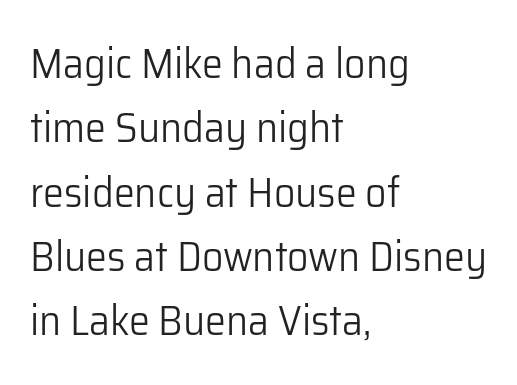
Tracking here is standard; glyphs follow each other at the usual distance. Style check: upright. Is there much room between lines? A standard amount, neither cramped nor airy. I'd call this a sans setting — the letters go barefoot. Varying glyph widths throughout — classic text-font behaviour. Is the type heavy? It reads as light-to-regular instead.
